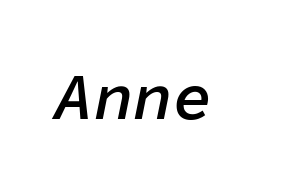
Rendered with sloped, italic letterforms. This rendering features lettering with no underline. The passage shown has conventional tracking throughout. Fixed-width glyphs throughout — classic coding-font behaviour. Slightly chunky letters — semibold, I'd say, not full bold.
